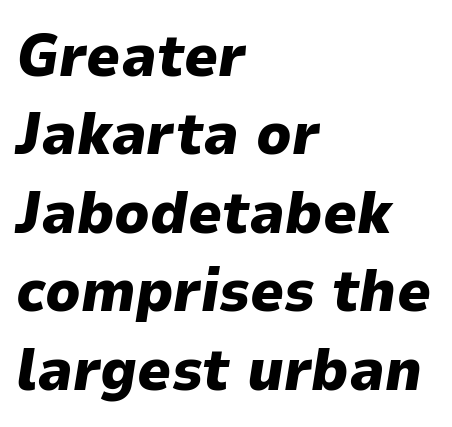
The image shows 59 px heavy type, italic (leaning right); set left-aligned, normal line spacing (1.33x), normal letter spacing, not underlined; low stroke contrast and a medium x-height.
